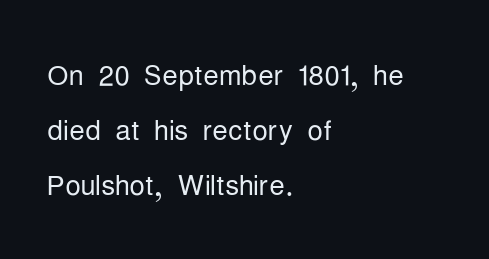
Think standard paragraph weight, or any step lighter than that. Each line starts at the same left margin while the right side varies. This sample uses an upright cut, with every glyph sitting square on the baseline. The baseline area is clear.
